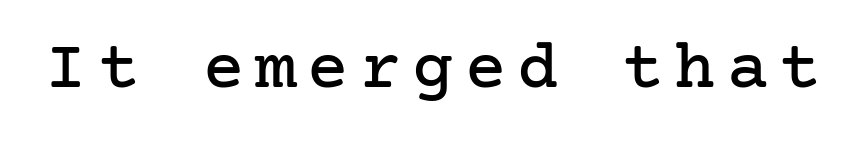
The image shows 69 px serif type, upright; set not underlined; low stroke contrast and a medium x-height.
